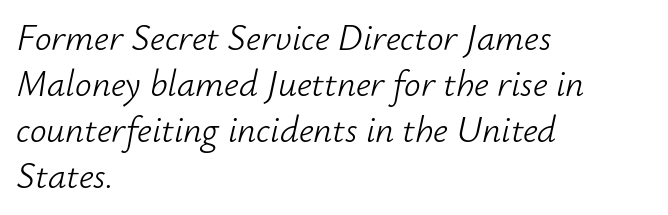
Q: Is the text bold? A: No.
Q: Is the text italic (slanted)? A: Yes, it leans right by about 12 degrees.
Q: Is the text underlined? A: No.
Q: How is the paragraph aligned? A: Left-aligned.
Q: Is the spacing between letters normal or unusually wide? A: Normal.
Q: Width (condensed, normal, or wide)? A: Normal.
Q: Stroke contrast? A: Low.
Q: x-height? A: Small.
Q: Monospaced? A: No.
